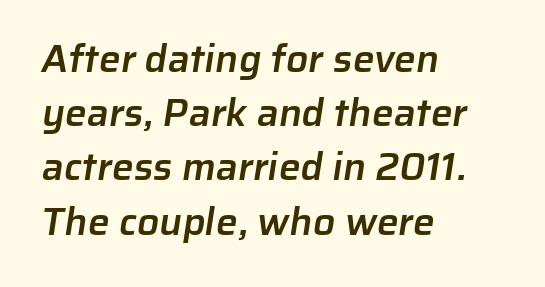
Q: Is the text bold? A: Semi-bold.
Q: Is the typeface a serif or a sans-serif typeface? A: Sans-serif.
Q: Is the text underlined? A: No.
Q: How is the paragraph aligned? A: Left-aligned.
Q: Is the spacing between letters normal or unusually wide? A: Normal.
Q: Is the spacing between lines tight, normal or loose? A: Normal.
Q: Width (condensed, normal, or wide)? A: Normal.
Q: Stroke contrast? A: Low.
Q: x-height? A: Medium.
Q: Monospaced? A: No.
